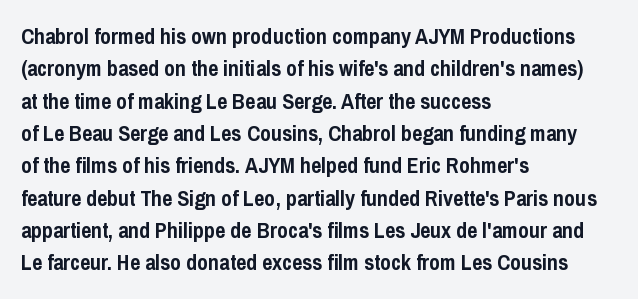
Q: Is the text bold? A: Yes.
Q: Is the text italic (slanted)? A: No, it is upright.
Q: Is the text underlined? A: No.
Q: How is the paragraph aligned? A: Left-aligned.
Q: Is the spacing between letters normal or unusually wide? A: Normal.
Q: Is the spacing between lines tight, normal or loose? A: Normal.
